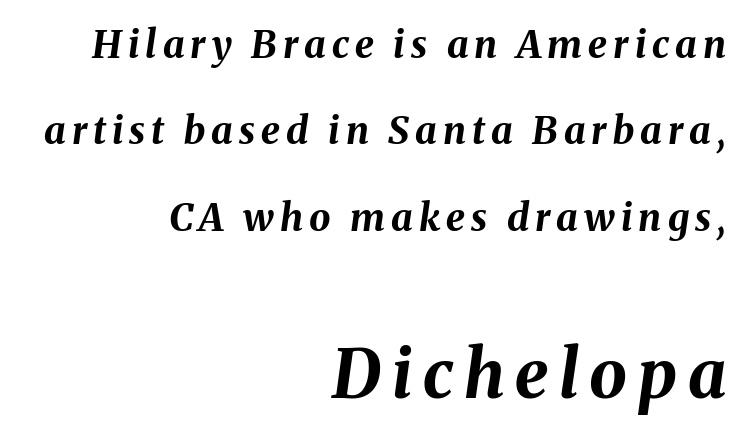
The glyphs are unaccompanied by any horizontal stroke below them. Which margin do the lines hug? The right one — the left edge is uneven. These lines were composed using italics. Two sizes are in play, and the larger belongs to the second block. Successive baselines arrive slowly, with a big drop between each. What weight is shown? A full bold with thick strokes.
